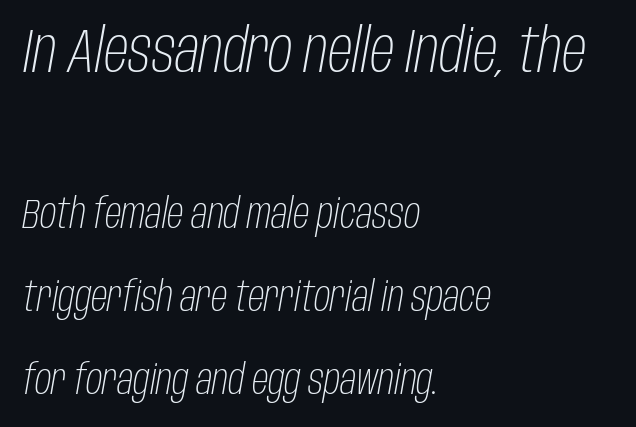
The image shows 61 px light, condensed type, italic (leaning right); set left-aligned, loose line spacing (2.02x), normal letter spacing, not underlined; the first (top) block is 1.49x larger; low stroke contrast and a large x-height.
